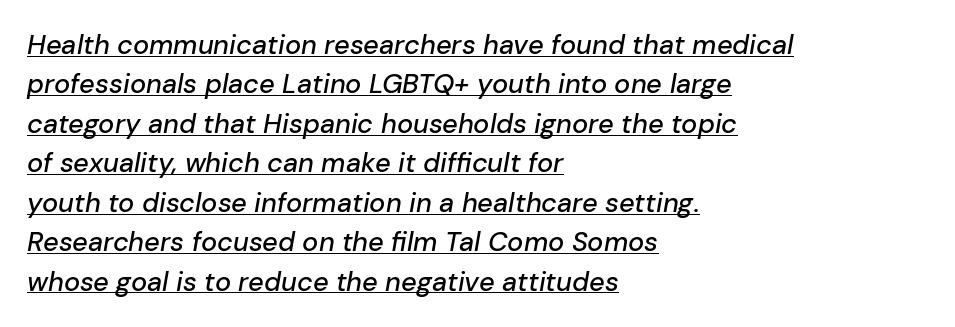
{"italic": "yes", "lean": "right", "slant_degrees": 10, "underline": "yes", "align": "left", "line_spacing": "normal", "line_spacing_ratio": 1.46, "letter_spacing": "normal", "letter_spacing_em": 0.0, "glyph_px": 27}
